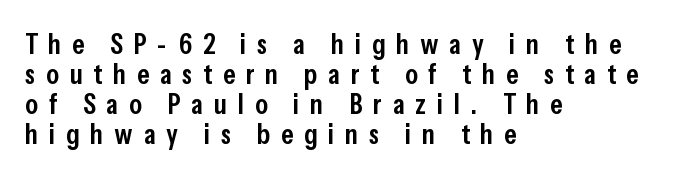
{"serif": "no", "italic": "no", "bold": "semi", "weight": "semibold", "width": "condensed", "stroke_contrast": "low", "x_height": "medium", "monospaced": "no", "underline": "no", "align": "left", "line_spacing": "tight", "line_spacing_ratio": 1.03, "letter_spacing": "wide", "letter_spacing_em": 0.37, "glyph_px": 29}
